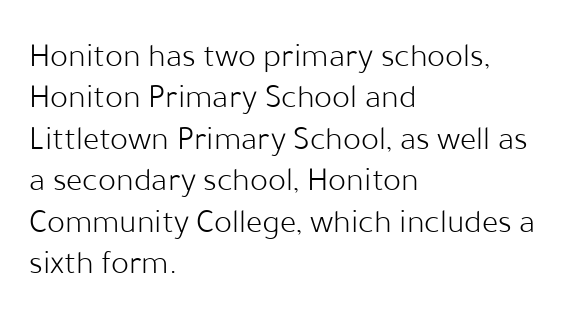
Q: Is the text bold? A: No.
Q: Is the text italic (slanted)? A: No, it is upright.
Q: Is the typeface a serif or a sans-serif typeface? A: Sans-serif.
Q: Is the text underlined? A: No.
Q: How is the paragraph aligned? A: Left-aligned.
Q: Is the spacing between letters normal or unusually wide? A: Normal.
Q: Width (condensed, normal, or wide)? A: Normal.
Q: Stroke contrast? A: Low.
Q: x-height? A: Medium.
Q: Monospaced? A: No.
